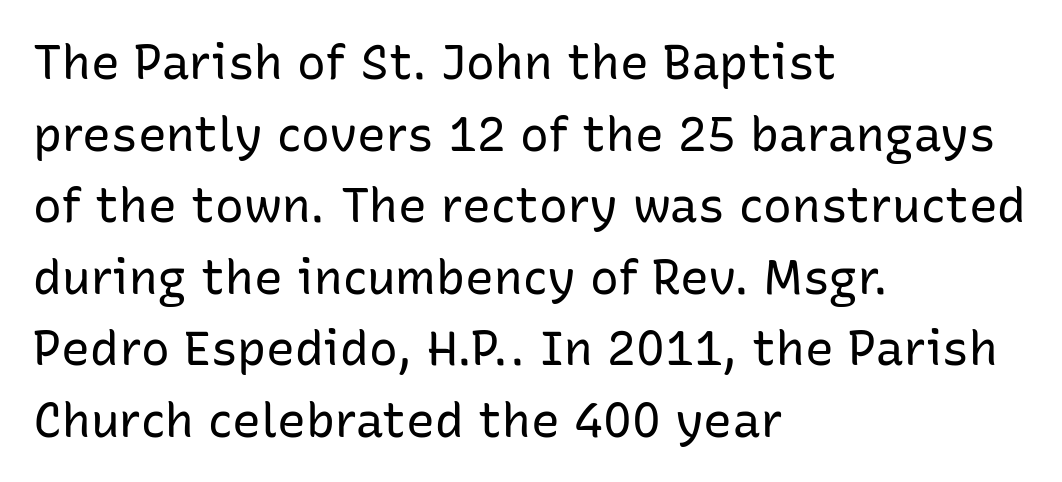
A sans-serif font was chosen for this passage. Does the copy run flush right? No — it runs flush left. Regular leading. The area under the type is left untouched. Words appear dense and cohesive because spacing is normal. Posture: vertical.
